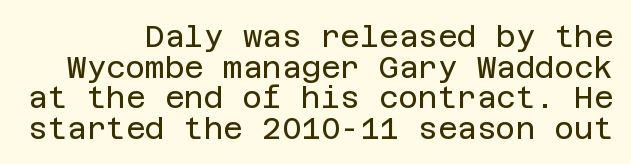
Q: Is the text bold? A: No.
Q: Is the text italic (slanted)? A: No, it is upright.
Q: Is the typeface a serif or a sans-serif typeface? A: Sans-serif.
Q: Is the text underlined? A: No.
Q: How is the paragraph aligned? A: Right-aligned.
Q: Is the spacing between letters normal or unusually wide? A: Normal.
Q: Is the spacing between lines tight, normal or loose? A: Tight.
Q: Width (condensed, normal, or wide)? A: Normal.
Q: Stroke contrast? A: Low.
Q: x-height? A: Large.
